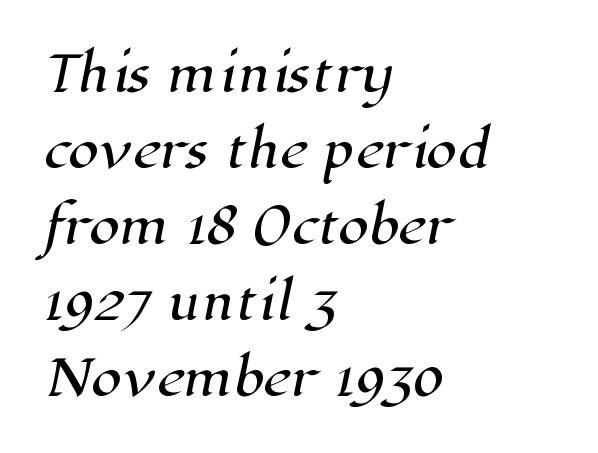
Q: Is the typeface a serif or a sans-serif typeface? A: Serif.
Q: Is the text underlined? A: No.
Q: How is the paragraph aligned? A: Left-aligned.
Q: Is the spacing between letters normal or unusually wide? A: Normal.
Q: Is the spacing between lines tight, normal or loose? A: Normal.
Q: Width (condensed, normal, or wide)? A: Normal.
Q: Stroke contrast? A: High.
Q: x-height? A: Medium.
Q: Monospaced? A: No.
